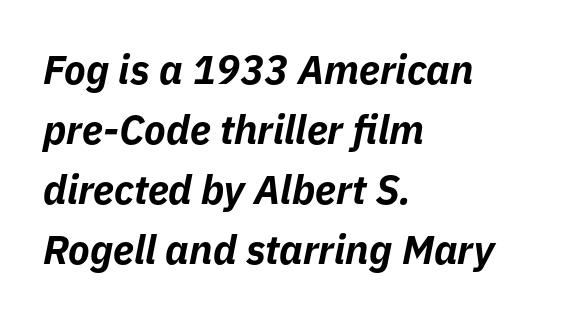
Whoever set this chose a conventional vertical rhythm. Caption: bold face, heavy strokes. The area under the type is left untouched. Tall strokes in this sample are angled rather than plumb. Think of a printed novel: that variable character pitch is what you see here.
